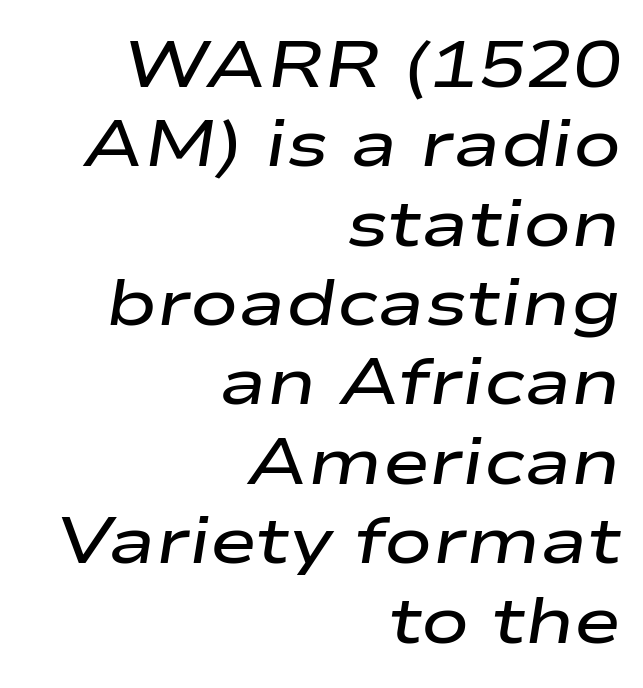
Q: Is the text bold? A: Semi-bold.
Q: Is the text italic (slanted)? A: Yes, it leans right by about 9 degrees.
Q: Is the text underlined? A: No.
Q: How is the paragraph aligned? A: Right-aligned.
Q: Is the spacing between letters normal or unusually wide? A: Normal.
Q: Width (condensed, normal, or wide)? A: Wide.
Q: Stroke contrast? A: Low.
Q: x-height? A: Medium.
Q: Monospaced? A: No.
